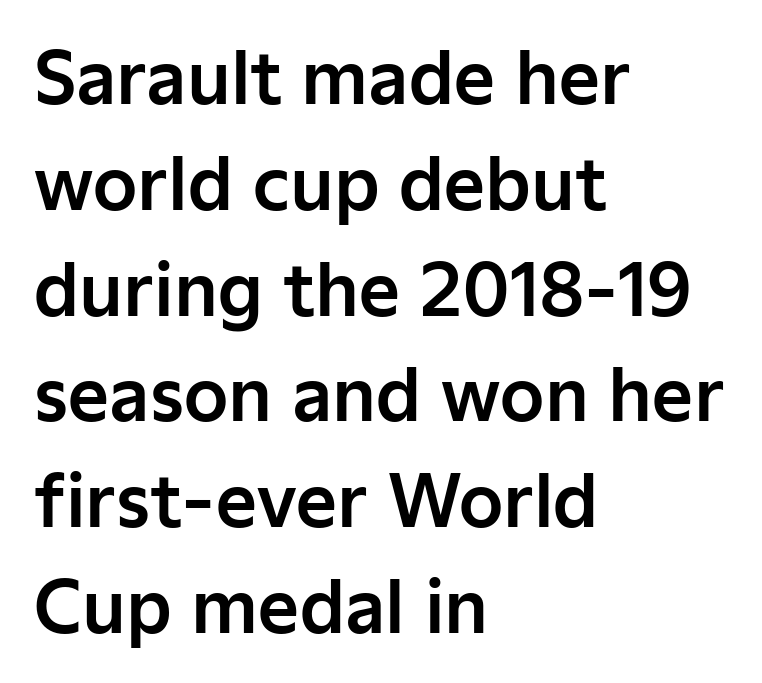
Q: Is the text italic (slanted)? A: No, it is upright.
Q: Is the typeface a serif or a sans-serif typeface? A: Sans-serif.
Q: Is the text underlined? A: No.
Q: How is the paragraph aligned? A: Left-aligned.
Q: Is the spacing between letters normal or unusually wide? A: Normal.
Q: Is the spacing between lines tight, normal or loose? A: Normal.
Q: Width (condensed, normal, or wide)? A: Normal.
Q: Stroke contrast? A: Low.
Q: x-height? A: Medium.
Q: Monospaced? A: No.
